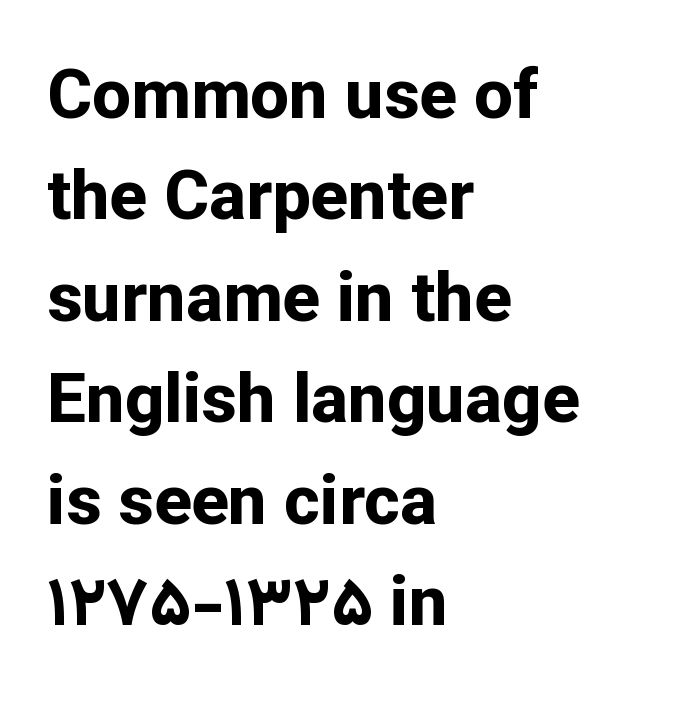
{"serif": "no", "italic": "no", "bold": "yes", "weight": "bold", "width": "normal", "stroke_contrast": "low", "x_height": "medium", "monospaced": "no", "underline": "no", "align": "left", "line_spacing": "normal", "line_spacing_ratio": 1.47, "letter_spacing": "normal", "letter_spacing_em": 0.0, "glyph_px": 69}
